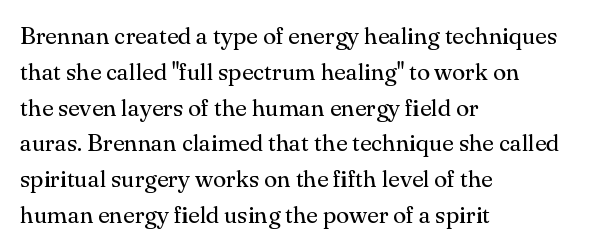
The setting favours the left margin, as ordinary paragraphs usually do. Upright lettering throughout. Letter spacing: default. No chunkiness to these letters — they're not bold.
